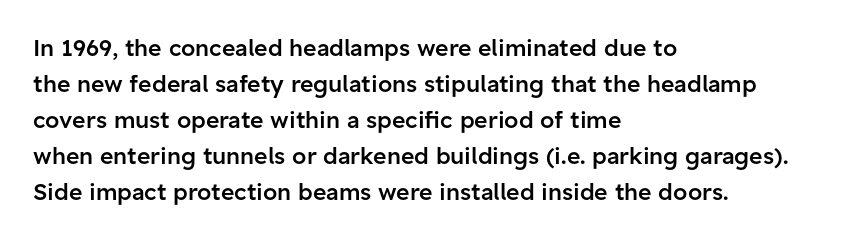
Q: Is the text bold? A: Semi-bold.
Q: Is the text italic (slanted)? A: No, it is upright.
Q: Is the text underlined? A: No.
Q: How is the paragraph aligned? A: Left-aligned.
Q: Is the spacing between letters normal or unusually wide? A: Normal.
Q: Is the spacing between lines tight, normal or loose? A: Normal.
